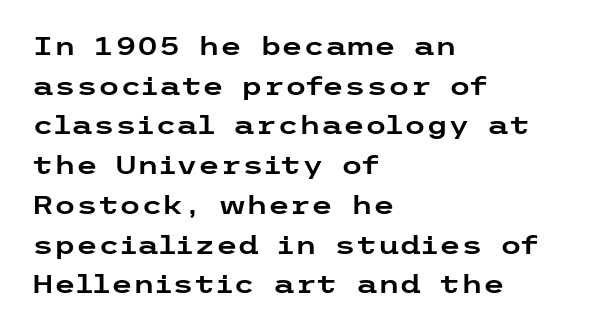
{"italic": "no", "underline": "no", "align": "left", "line_spacing": "normal", "line_spacing_ratio": 1.59, "letter_spacing": "normal", "letter_spacing_em": 0.0, "glyph_px": 25}
